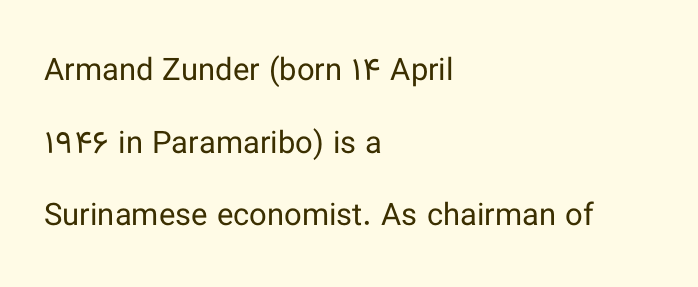
{"serif": "no", "italic": "no", "bold": "no", "weight": "regular", "width": "normal", "stroke_contrast": "low", "x_height": "medium", "monospaced": "no", "underline": "no", "align": "left", "line_spacing": "loose", "line_spacing_ratio": 2.34, "letter_spacing": "normal", "letter_spacing_em": 0.0, "glyph_px": 31}
